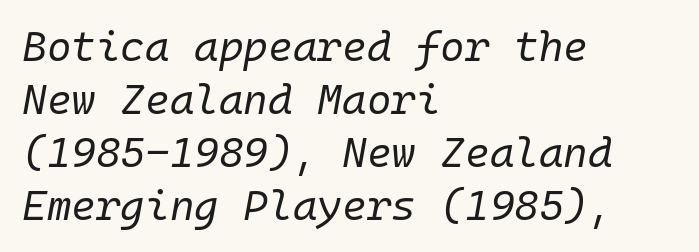
The cut favours lightness, reaching ordinary text weight at its darkest. Layout note: lines flush left. Nobody touched the tracking dial on this one. Here the designer chose a console-style face with uniform glyph widths. This sample keeps an unexceptional amount of space between lines. Designer's note — italics engaged.
